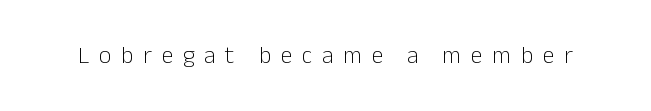
Stems here are at most as thick as an everyday book face. Check the space under the baseline: it is left empty. Spacing between characters has been opened up far beyond the box default. Tall strokes in this sample are plumb rather than angled.
